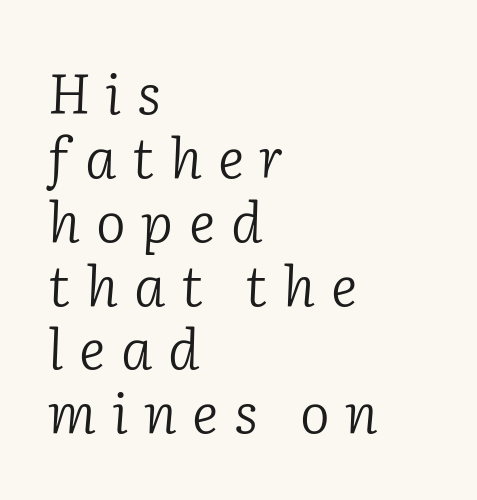
Q: Is the text bold? A: No.
Q: Is the text italic (slanted)? A: Yes, it leans right by about 2 degrees.
Q: Is the typeface a serif or a sans-serif typeface? A: Serif.
Q: Is the text underlined? A: No.
Q: How is the paragraph aligned? A: Left-aligned.
Q: Is the spacing between letters normal or unusually wide? A: Unusually wide.
Q: Is the spacing between lines tight, normal or loose? A: Tight.
Q: Width (condensed, normal, or wide)? A: Normal.
Q: Stroke contrast? A: Low.
Q: x-height? A: Medium.
Q: Monospaced? A: No.
